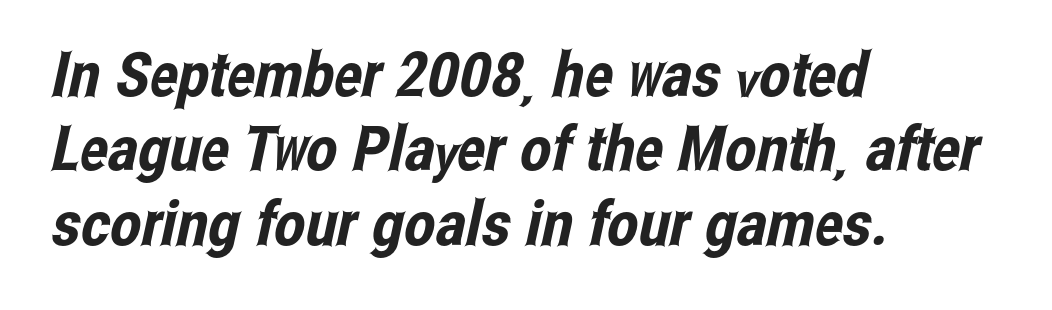
Q: Is the typeface a serif or a sans-serif typeface? A: Sans-serif.
Q: Is the text underlined? A: No.
Q: How is the paragraph aligned? A: Left-aligned.
Q: Is the spacing between letters normal or unusually wide? A: Normal.
Q: Width (condensed, normal, or wide)? A: Condensed.
Q: Stroke contrast? A: Low.
Q: x-height? A: Medium.
Q: Monospaced? A: No.
